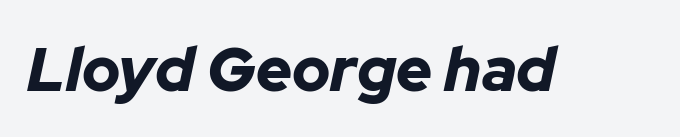
Heavy-handed strokes throughout: this text is bold. If you drew a line through each stem, it would be angled. Words float on clear page, feet unadorned. The rendering keeps characters at their native spacing.
